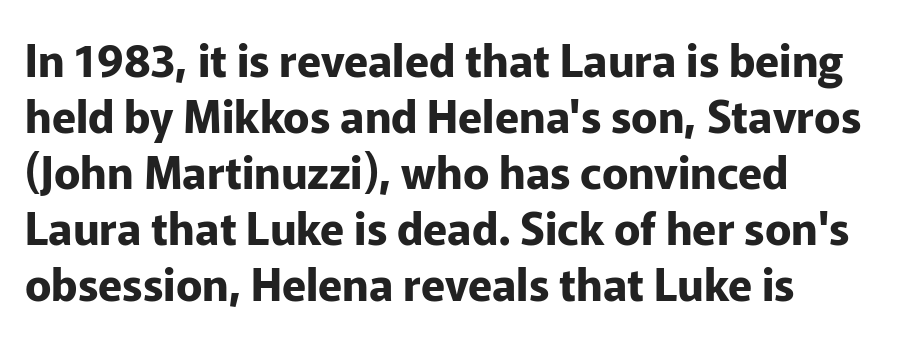
Q: Is the text bold? A: Yes.
Q: Is the text italic (slanted)? A: No, it is upright.
Q: Is the typeface a serif or a sans-serif typeface? A: Sans-serif.
Q: Is the text underlined? A: No.
Q: How is the paragraph aligned? A: Left-aligned.
Q: Is the spacing between letters normal or unusually wide? A: Normal.
Q: Is the spacing between lines tight, normal or loose? A: Normal.
Q: Width (condensed, normal, or wide)? A: Normal.
Q: Stroke contrast? A: Low.
Q: x-height? A: Medium.
Q: Monospaced? A: No.
